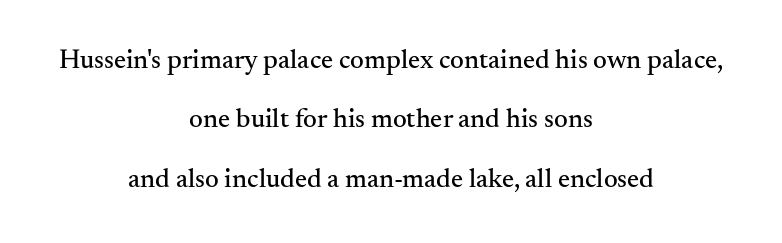
{"italic": "no", "underline": "no", "align": "center", "line_spacing": "loose", "line_spacing_ratio": 2.2, "letter_spacing": "normal", "letter_spacing_em": 0.0, "glyph_px": 27}
